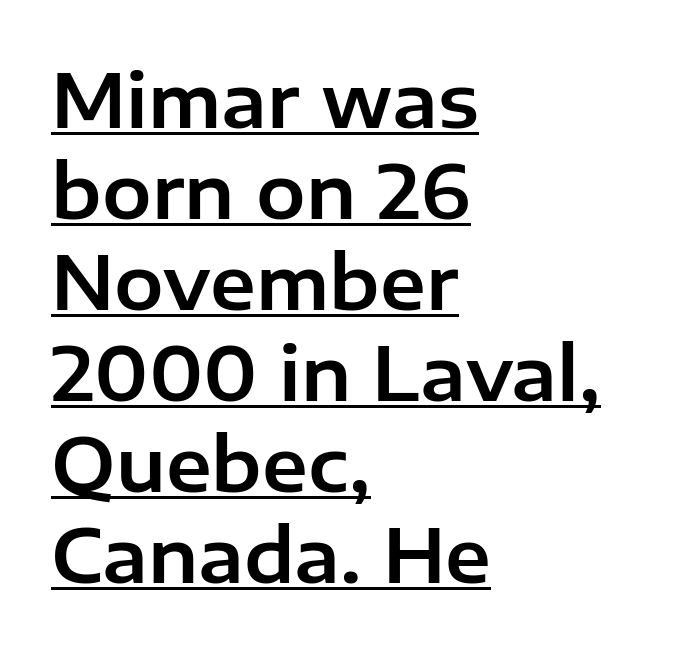
Honestly, the underline is the first thing you notice here. The letterforms sit shoulder to shoulder at normal distance. In terms of posture, this sample is upright. This is sans-serif lettering, the kind often seen on screens and signage. Proportional: the letters do not fall into vertical columns. These lines are set flush left with a ragged right edge.
